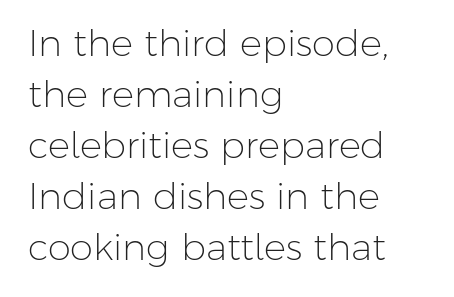
{"serif": "no", "italic": "no", "bold": "no", "weight": "light", "width": "normal", "stroke_contrast": "low", "x_height": "medium", "monospaced": "no", "underline": "no", "align": "left", "line_spacing": "normal", "line_spacing_ratio": 1.38, "letter_spacing": "normal", "letter_spacing_em": 0.0, "glyph_px": 37}
